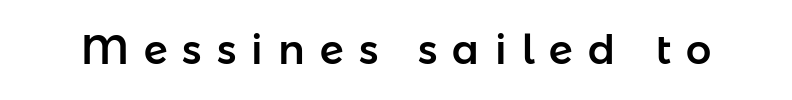
{"serif": "no", "italic": "no", "width": "normal", "stroke_contrast": "low", "x_height": "medium", "monospaced": "no", "underline": "no", "letter_spacing": "wide", "letter_spacing_em": 0.38, "glyph_px": 40}
